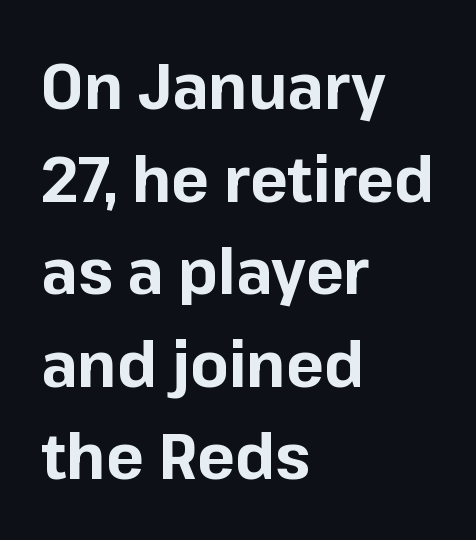
Q: Is the text bold? A: Yes.
Q: Is the text italic (slanted)? A: No, it is upright.
Q: Is the typeface a serif or a sans-serif typeface? A: Sans-serif.
Q: Is the text underlined? A: No.
Q: How is the paragraph aligned? A: Left-aligned.
Q: Is the spacing between letters normal or unusually wide? A: Normal.
Q: Is the spacing between lines tight, normal or loose? A: Normal.
Q: Width (condensed, normal, or wide)? A: Normal.
Q: Stroke contrast? A: Low.
Q: x-height? A: Medium.
Q: Monospaced? A: No.
